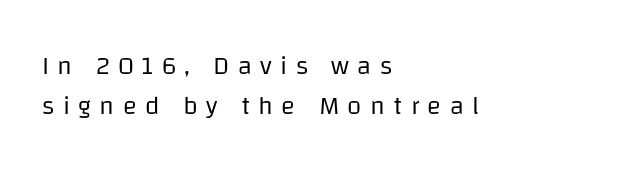
The image shows 26 px text type, upright; set left-aligned, normal line spacing (1.55x), unusually wide letter spacing (+0.32 em), not underlined.
